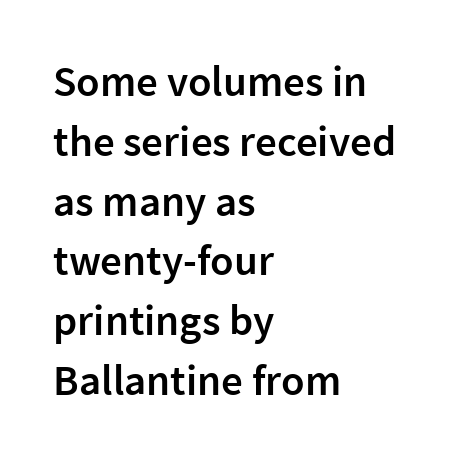
{"serif": "no", "italic": "no", "bold": "semi", "weight": "semibold", "width": "normal", "stroke_contrast": "low", "x_height": "medium", "monospaced": "no", "underline": "no", "align": "left", "line_spacing": "normal", "line_spacing_ratio": 1.39, "letter_spacing": "normal", "letter_spacing_em": 0.0, "glyph_px": 43}
